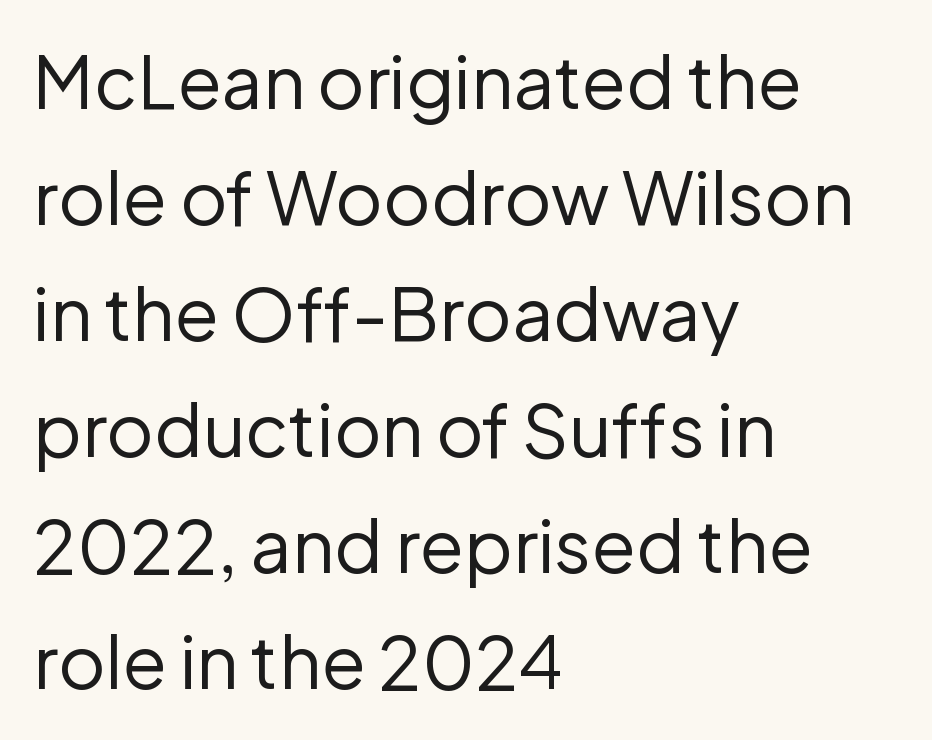
{"serif": "no", "italic": "no", "bold": "no", "weight": "regular", "width": "normal", "stroke_contrast": "low", "x_height": "medium", "monospaced": "no", "underline": "no", "align": "left", "line_spacing": "normal", "line_spacing_ratio": 1.59, "letter_spacing": "normal", "letter_spacing_em": 0.0, "glyph_px": 73}
